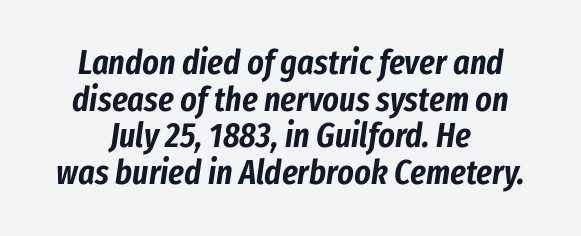
Is the letter spacing exaggerated? No — it looks like the ordinary default. The leading is snug, giving the passage a crowded texture. Each letter keeps its own natural width here, so spacing adapts to shape. It's the slanting kind of type. The words here are not underlined.
